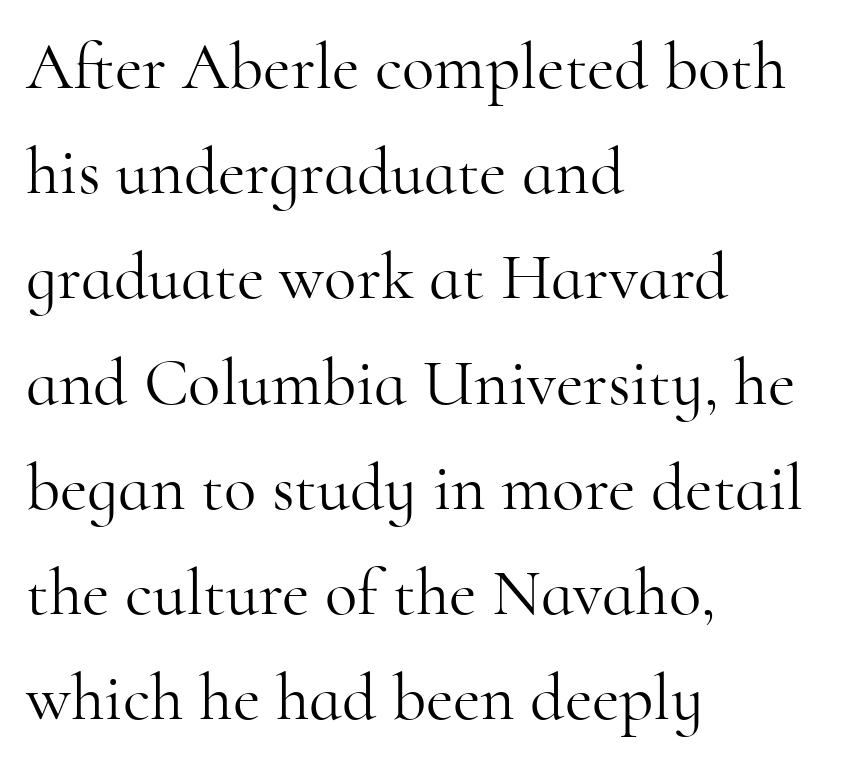
The image shows 67 px light serif type, upright; set left-aligned, normal line spacing (1.57x), normal letter spacing, not underlined; high stroke contrast and a small x-height.
